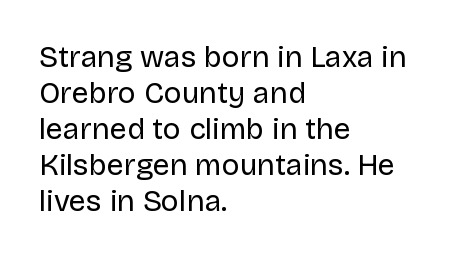
The image shows 30 px regular-weight sans-serif type, upright; set left-aligned, line spacing 1.2x, normal letter spacing, not underlined; low stroke contrast and a large x-height.
